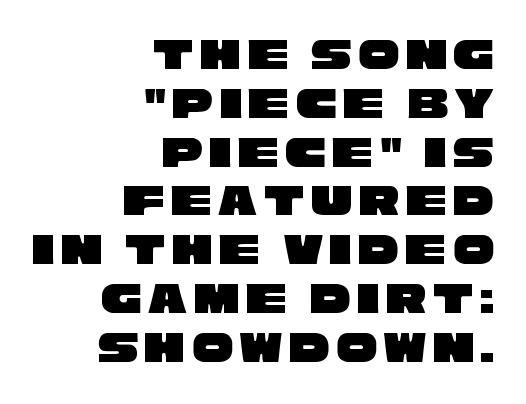
Q: Is the typeface a serif or a sans-serif typeface? A: Sans-serif.
Q: Is the text underlined? A: No.
Q: How is the paragraph aligned? A: Right-aligned.
Q: Is the spacing between lines tight, normal or loose? A: Tight.
Q: Width (condensed, normal, or wide)? A: Wide.
Q: Stroke contrast? A: Low.
Q: x-height? A: Large.
Q: Monospaced? A: No.
